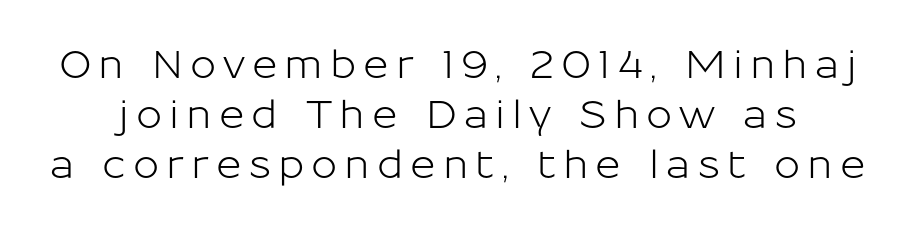
Q: Is the text italic (slanted)? A: No, it is upright.
Q: Is the typeface a serif or a sans-serif typeface? A: Sans-serif.
Q: Is the text underlined? A: No.
Q: Is the spacing between lines tight, normal or loose? A: Normal.
Q: Width (condensed, normal, or wide)? A: Normal.
Q: Stroke contrast? A: Low.
Q: x-height? A: Medium.
Q: Monospaced? A: No.
